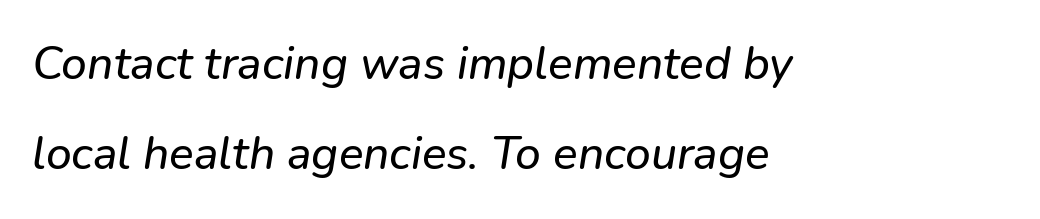
Is this a fixed-width face? No — the glyphs have proportional, varying widths. No extra tracking has been applied to these lines. The vertical gap from one line to the next is large. Casual observation: everything's shoved over to the left. Underline: absent. The designer went with a sans here, leaving each stem footless.
